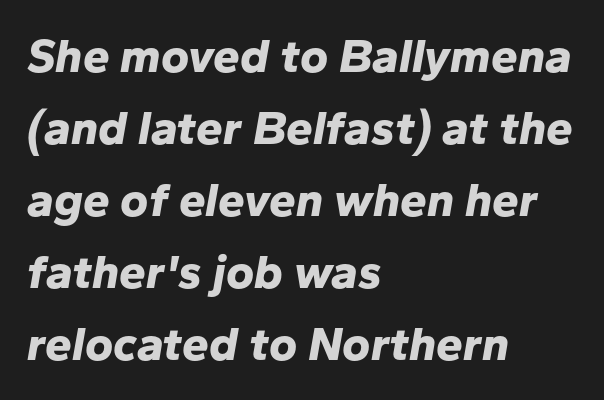
Q: Is the text bold? A: Yes.
Q: Is the text italic (slanted)? A: Yes, it leans right by about 10 degrees.
Q: Is the text underlined? A: No.
Q: How is the paragraph aligned? A: Left-aligned.
Q: Is the spacing between letters normal or unusually wide? A: Normal.
Q: Is the spacing between lines tight, normal or loose? A: Normal.
Q: Width (condensed, normal, or wide)? A: Normal.
Q: Stroke contrast? A: Low.
Q: x-height? A: Medium.
Q: Monospaced? A: No.
